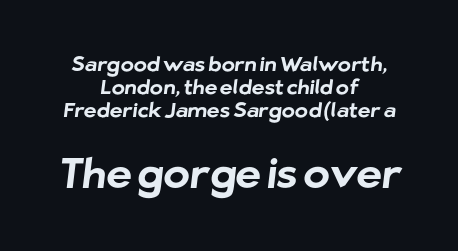
Q: Is the text bold? A: Yes.
Q: Is the typeface a serif or a sans-serif typeface? A: Sans-serif.
Q: Is the text underlined? A: No.
Q: How is the paragraph aligned? A: Centered.
Q: Is the spacing between letters normal or unusually wide? A: Normal.
Q: Is the spacing between lines tight, normal or loose? A: Tight.
Q: Which block of text is set in a larger size, the first (top) or the second (bottom)? A: The second (bottom) one.
Q: Width (condensed, normal, or wide)? A: Normal.
Q: Stroke contrast? A: Low.
Q: x-height? A: Medium.
Q: Monospaced? A: No.
